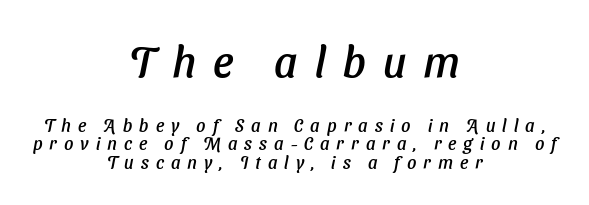
Q: Is the typeface a serif or a sans-serif typeface? A: Serif.
Q: Is the text underlined? A: No.
Q: How is the paragraph aligned? A: Centered.
Q: Is the spacing between letters normal or unusually wide? A: Unusually wide.
Q: Is the spacing between lines tight, normal or loose? A: Tight.
Q: Which block of text is set in a larger size, the first (top) or the second (bottom)? A: The first (top) one.
Q: Width (condensed, normal, or wide)? A: Normal.
Q: Stroke contrast? A: Low.
Q: x-height? A: Medium.
Q: Monospaced? A: No.
